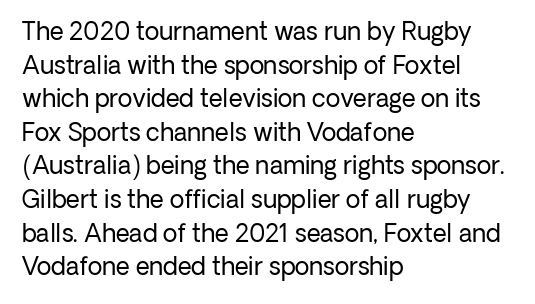
Q: Is the text bold? A: No.
Q: Is the text italic (slanted)? A: No, it is upright.
Q: Is the text underlined? A: No.
Q: How is the paragraph aligned? A: Left-aligned.
Q: Is the spacing between letters normal or unusually wide? A: Normal.
Q: Is the spacing between lines tight, normal or loose? A: Normal.
